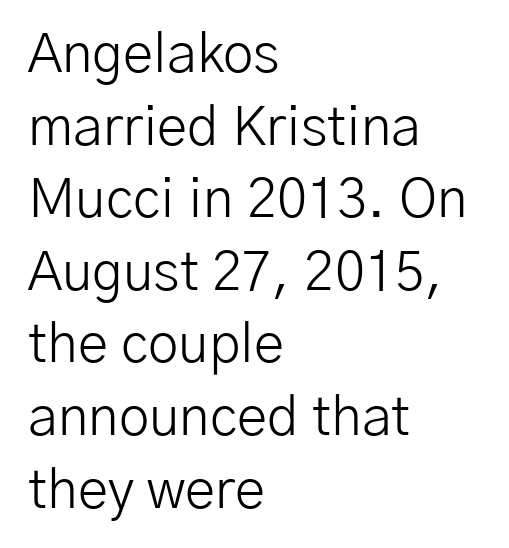
{"serif": "no", "italic": "no", "bold": "no", "weight": "light", "width": "normal", "stroke_contrast": "low", "x_height": "medium", "monospaced": "no", "underline": "no", "align": "left", "line_spacing": "normal", "line_spacing_ratio": 1.32, "letter_spacing": "normal", "letter_spacing_em": 0.0, "glyph_px": 55}
